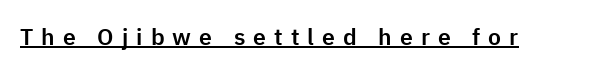
Q: Is the text italic (slanted)? A: No, it is upright.
Q: Is the text underlined? A: Yes.
Q: Is the spacing between letters normal or unusually wide? A: Unusually wide.
